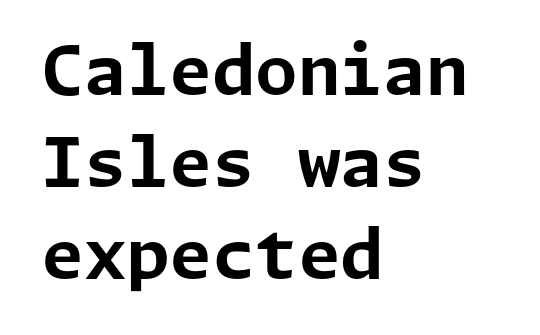
{"serif": "no", "italic": "no", "bold": "yes", "weight": "bold", "width": "normal", "stroke_contrast": "low", "x_height": "medium", "underline": "no", "align": "left", "line_spacing": "normal", "line_spacing_ratio": 1.33, "letter_spacing": "normal", "letter_spacing_em": 0.0, "glyph_px": 69}
